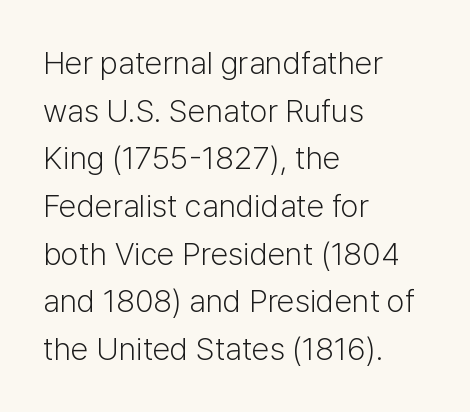
The image shows 32 px light sans-serif type, upright; set left-aligned, normal line spacing (1.49x), normal letter spacing, not underlined; low stroke contrast and a medium x-height.
